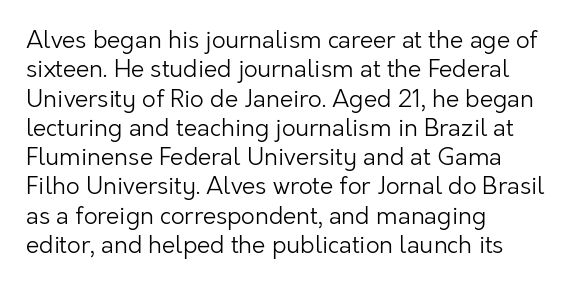
Notice how the stems are strictly vertical — no italics here. Standard letterfit; no display-style spreading of the glyphs. The space beneath each line is pristine and unruled. Counters stay open thanks to moderate or lighter strokes. A classic flush-left, rag-right setting is used for this passage.
